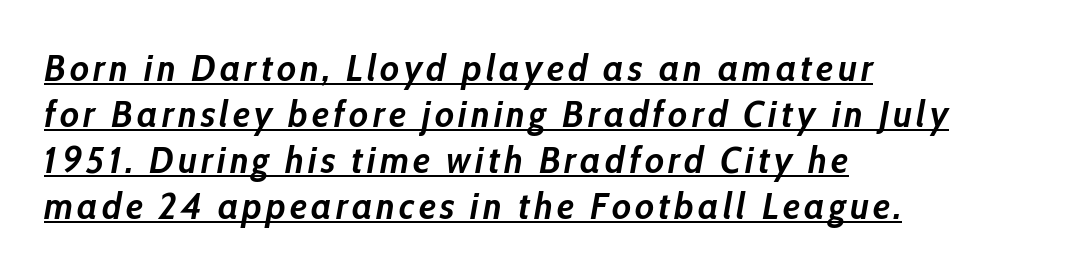
Q: Is the text bold? A: Yes.
Q: Is the text italic (slanted)? A: Yes, it leans right by about 10 degrees.
Q: Is the text underlined? A: Yes.
Q: How is the paragraph aligned? A: Left-aligned.
Q: Width (condensed, normal, or wide)? A: Condensed.
Q: Stroke contrast? A: Low.
Q: x-height? A: Medium.
Q: Monospaced? A: No.
